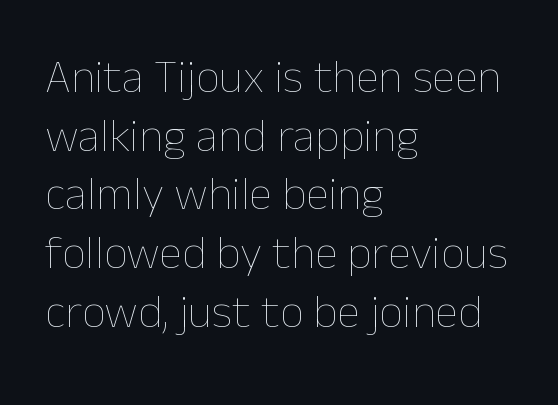
The image shows 47 px thin type, upright; set left-aligned, normal line spacing (1.25x), normal letter spacing, not underlined; low stroke contrast and a medium x-height.
